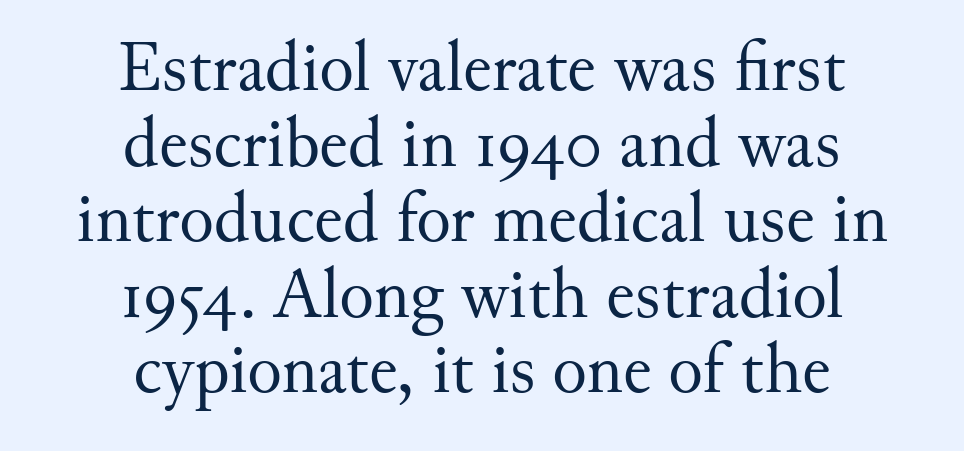
The image shows 72 px regular-weight serif type, upright; set centered, tight line spacing (1.05x), normal letter spacing, not underlined; medium stroke contrast and a small x-height.
